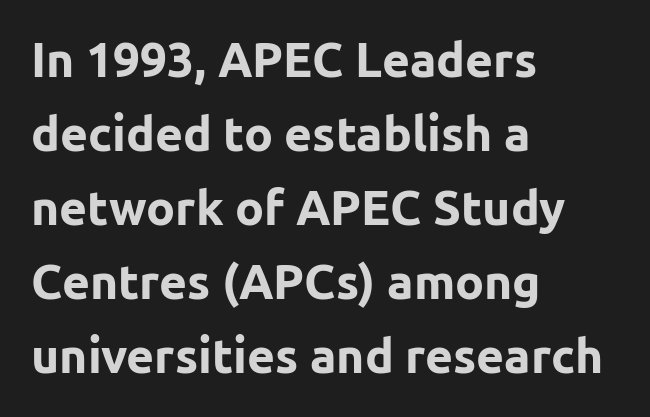
Q: Is the text bold? A: Yes.
Q: Is the text italic (slanted)? A: No, it is upright.
Q: Is the typeface a serif or a sans-serif typeface? A: Sans-serif.
Q: Is the text underlined? A: No.
Q: How is the paragraph aligned? A: Left-aligned.
Q: Is the spacing between letters normal or unusually wide? A: Normal.
Q: Is the spacing between lines tight, normal or loose? A: Normal.
Q: Width (condensed, normal, or wide)? A: Normal.
Q: Stroke contrast? A: Low.
Q: x-height? A: Medium.
Q: Monospaced? A: No.
